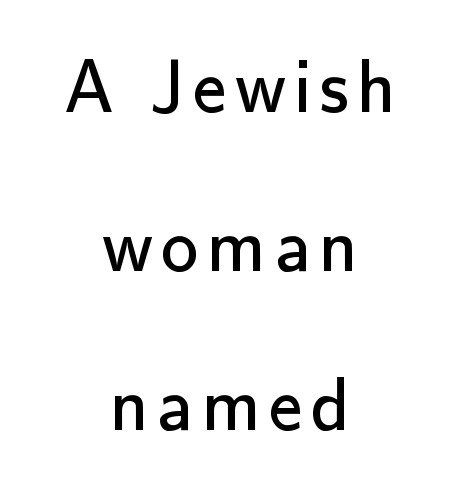
Q: Is the text bold? A: No.
Q: Is the text italic (slanted)? A: No, it is upright.
Q: Is the typeface a serif or a sans-serif typeface? A: Sans-serif.
Q: Is the text underlined? A: No.
Q: How is the paragraph aligned? A: Centered.
Q: Is the spacing between lines tight, normal or loose? A: Loose.
Q: Width (condensed, normal, or wide)? A: Normal.
Q: Stroke contrast? A: Low.
Q: x-height? A: Small.
Q: Monospaced? A: No.
